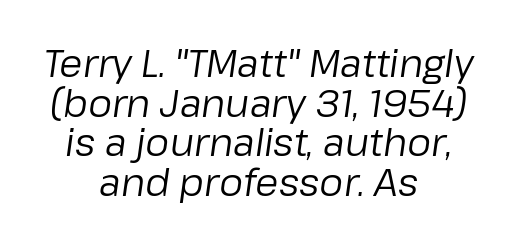
{"italic": "yes", "lean": "right", "slant_degrees": 8, "bold": "no", "weight": "regular", "width": "normal", "stroke_contrast": "low", "x_height": "medium", "monospaced": "no", "underline": "no", "align": "center", "line_spacing": "tight", "line_spacing_ratio": 1.04, "letter_spacing": "normal", "letter_spacing_em": 0.0, "glyph_px": 38}
